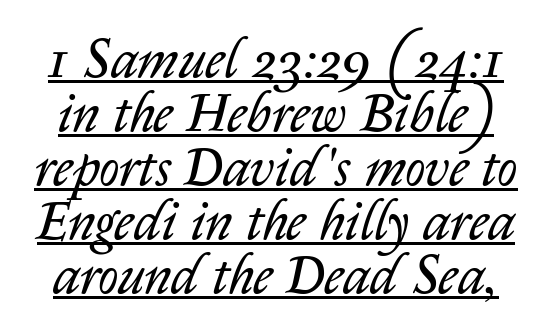
Spacing verdict: proportional, widths tailored to each character. Letters have the restrained weight of plain body copy at most. There is no visible air inserted between adjacent glyphs. In designer terms, the underline attribute is active on this setting. The font's italic variant was chosen for this text.
